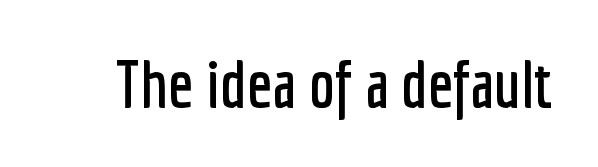
Q: Is the text italic (slanted)? A: No, it is upright.
Q: Is the typeface a serif or a sans-serif typeface? A: Sans-serif.
Q: Is the text underlined? A: No.
Q: Is the spacing between letters normal or unusually wide? A: Normal.
Q: Width (condensed, normal, or wide)? A: Condensed.
Q: Stroke contrast? A: Low.
Q: x-height? A: Medium.
Q: Monospaced? A: No.
